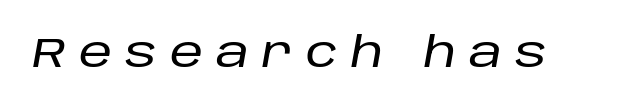
Q: Is the text italic (slanted)? A: Yes, it leans right by about 10 degrees.
Q: Is the text underlined? A: No.
Q: Is the spacing between letters normal or unusually wide? A: Unusually wide.
Q: Width (condensed, normal, or wide)? A: Normal.
Q: Stroke contrast? A: Low.
Q: x-height? A: Large.
Q: Monospaced? A: No.
